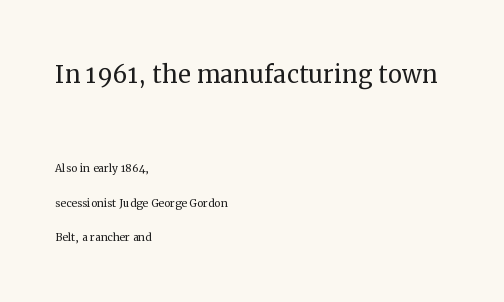
The lettering stays uniformly vertical, giving the passage a roman look. Is the letter spacing exaggerated? No — it looks like the ordinary default. Compared with a typical body face, this is equally light or lighter still. Type size steps down from the first block to the second.
